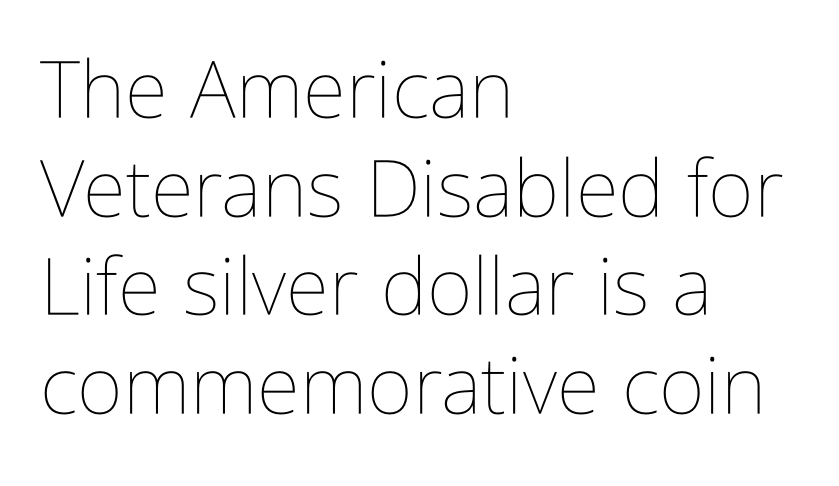
{"italic": "no", "bold": "no", "weight": "thin", "width": "condensed", "stroke_contrast": "low", "x_height": "medium", "monospaced": "no", "underline": "no", "align": "left", "line_spacing": "normal", "line_spacing_ratio": 1.25, "letter_spacing": "normal", "letter_spacing_em": 0.0, "glyph_px": 79}
